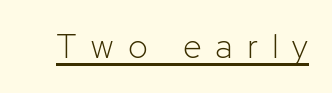
{"serif": "no", "italic": "no", "bold": "no", "weight": "light", "width": "normal", "stroke_contrast": "low", "x_height": "medium", "monospaced": "no", "underline": "yes", "letter_spacing": "wide", "letter_spacing_em": 0.44, "glyph_px": 33}
